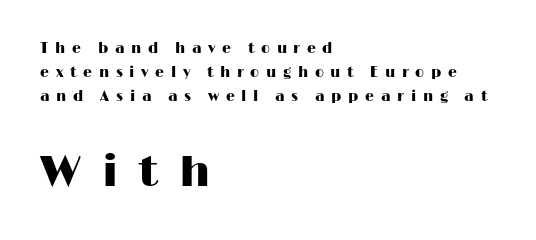
Q: Is the text italic (slanted)? A: No, it is upright.
Q: Is the typeface a serif or a sans-serif typeface? A: Sans-serif.
Q: Is the text underlined? A: No.
Q: How is the paragraph aligned? A: Left-aligned.
Q: Is the spacing between letters normal or unusually wide? A: Unusually wide.
Q: Is the spacing between lines tight, normal or loose? A: Normal.
Q: Which block of text is set in a larger size, the first (top) or the second (bottom)? A: The second (bottom) one.
Q: Width (condensed, normal, or wide)? A: Wide.
Q: Stroke contrast? A: High.
Q: x-height? A: Medium.
Q: Monospaced? A: No.
